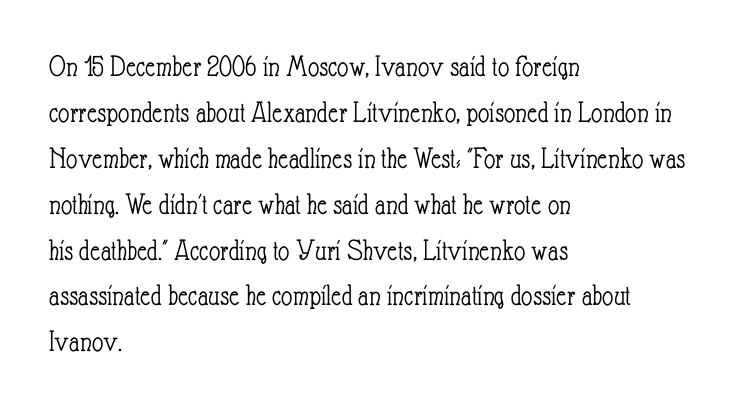
Between one letter and the next there's only the usual sliver of space. Style check: upright. These lines are set flush left with a ragged right edge. The passage shown is typed in a proportional face where columns would drift.
